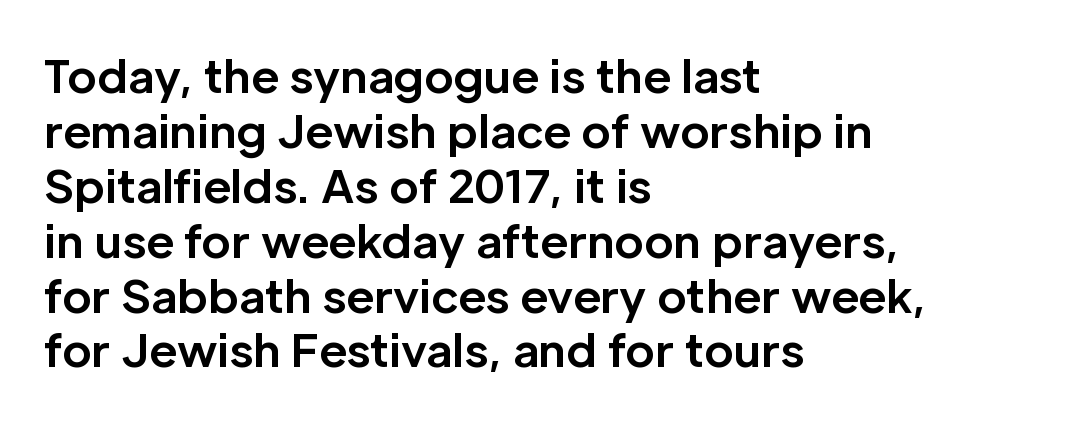
Q: Is the text bold? A: Yes.
Q: Is the text italic (slanted)? A: No, it is upright.
Q: Is the typeface a serif or a sans-serif typeface? A: Sans-serif.
Q: Is the text underlined? A: No.
Q: How is the paragraph aligned? A: Left-aligned.
Q: Is the spacing between letters normal or unusually wide? A: Normal.
Q: Width (condensed, normal, or wide)? A: Normal.
Q: Stroke contrast? A: Low.
Q: x-height? A: Medium.
Q: Monospaced? A: No.
